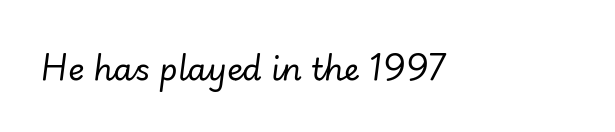
Every character sits at an angle, as italics do. Letter spacing: default. A light-to-regular cut is what we see here. Think of a printed novel: that variable character pitch is what you see here. Check the space under the baseline: it is left empty.
